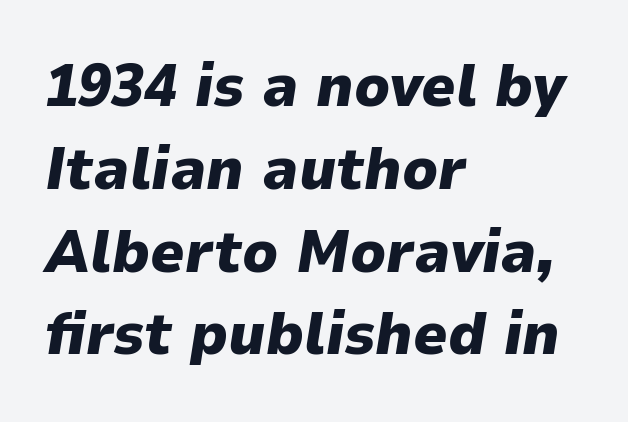
The image shows 60 px heavy type, italic (leaning right); set left-aligned, normal line spacing (1.38x), normal letter spacing, not underlined; low stroke contrast and a medium x-height.
